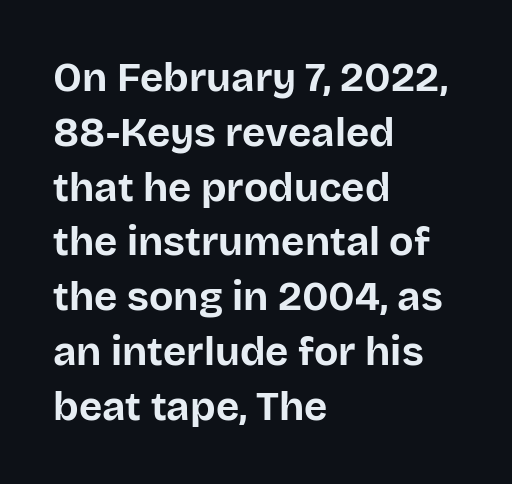
Q: Is the text bold? A: Yes.
Q: Is the text italic (slanted)? A: No, it is upright.
Q: Is the typeface a serif or a sans-serif typeface? A: Sans-serif.
Q: Is the text underlined? A: No.
Q: How is the paragraph aligned? A: Left-aligned.
Q: Is the spacing between letters normal or unusually wide? A: Normal.
Q: Is the spacing between lines tight, normal or loose? A: Normal.
Q: Width (condensed, normal, or wide)? A: Normal.
Q: Stroke contrast? A: Low.
Q: x-height? A: Large.
Q: Monospaced? A: No.
